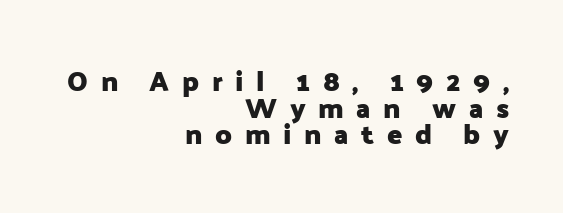
The letters advance in unequal steps, a hallmark of proportional type. The text block is weighted toward the right margin, trailing off unevenly leftward. The glyphs are unaccompanied by any horizontal stroke below them. Vertical spacing — tight. Is this a sans? Yes — the strokes have no serifs.
